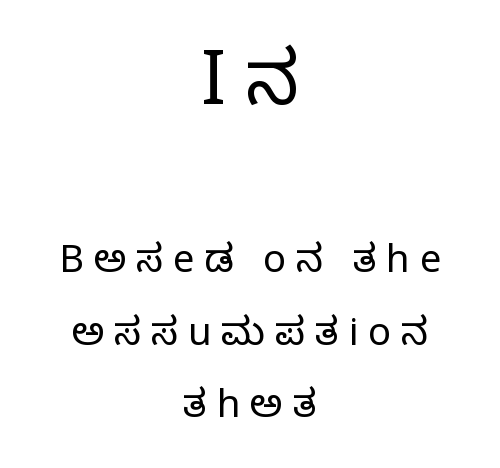
{"serif": "yes", "italic": "no", "bold": "no", "weight": "regular", "width": "normal", "stroke_contrast": "low", "x_height": "large", "monospaced": "no", "underline": "no", "align": "center", "line_spacing": "loose", "line_spacing_ratio": 1.9, "letter_spacing": "wide", "letter_spacing_em": 0.26, "larger_block": "first", "size_ratio": 1.97, "glyph_px": 75}
